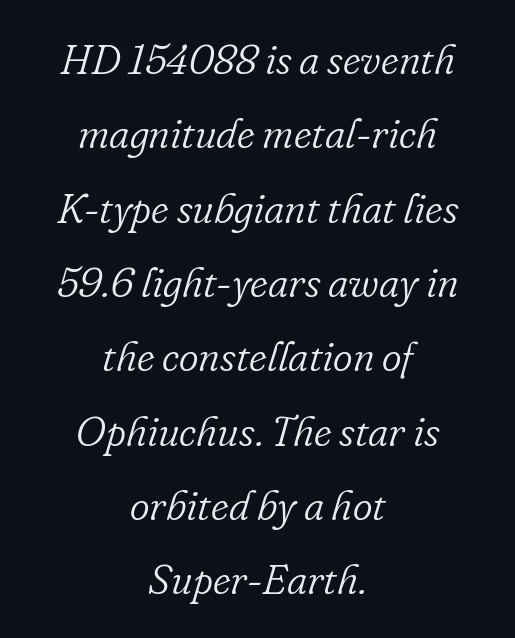
The image shows 42 px light serif type, italic (leaning right); set centered, line spacing 1.77x, normal letter spacing, not underlined; low stroke contrast and a small x-height.
